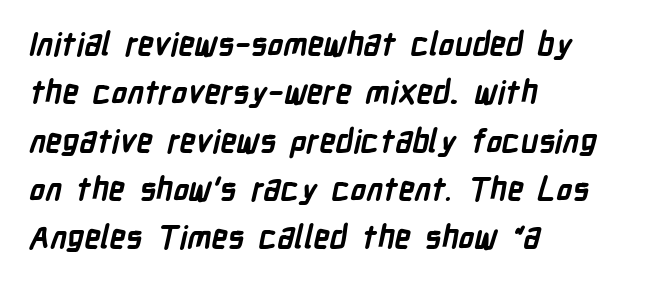
Q: Is the text bold? A: Yes.
Q: Is the typeface a serif or a sans-serif typeface? A: Sans-serif.
Q: Is the text underlined? A: No.
Q: How is the paragraph aligned? A: Left-aligned.
Q: Is the spacing between letters normal or unusually wide? A: Normal.
Q: Is the spacing between lines tight, normal or loose? A: Normal.
Q: Width (condensed, normal, or wide)? A: Condensed.
Q: Stroke contrast? A: Low.
Q: x-height? A: Medium.
Q: Monospaced? A: No.
